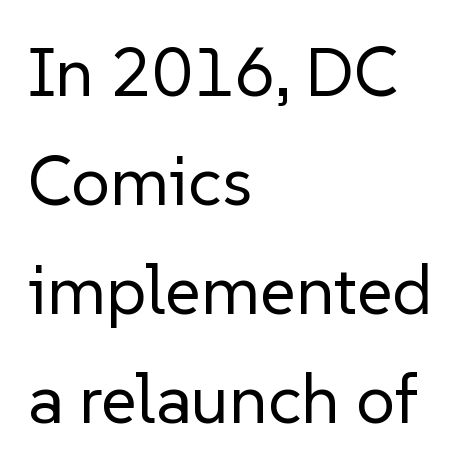
Q: Is the text bold? A: No.
Q: Is the text italic (slanted)? A: No, it is upright.
Q: Is the typeface a serif or a sans-serif typeface? A: Sans-serif.
Q: Is the text underlined? A: No.
Q: How is the paragraph aligned? A: Left-aligned.
Q: Is the spacing between letters normal or unusually wide? A: Normal.
Q: Is the spacing between lines tight, normal or loose? A: Normal.
Q: Width (condensed, normal, or wide)? A: Normal.
Q: Stroke contrast? A: Low.
Q: x-height? A: Medium.
Q: Monospaced? A: No.
